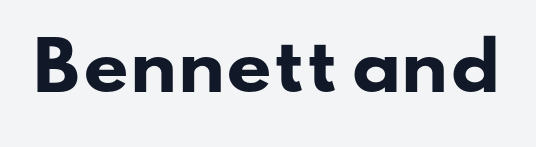
The words here are not underlined. Is the type bold? Yes — the strokes are clearly thick and heavy. Looks like regular typesetting: each glyph gets only the width it needs. Each letter's strokes conclude bluntly, with no projecting serifs. The face used here is rendered with its standard letterfit.
